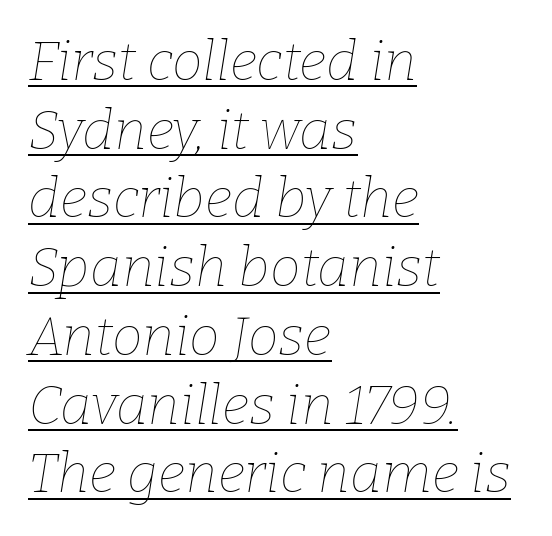
The font's italic variant was chosen for this text. Somebody hit Ctrl+U on this one — the words are underlined. A typesetter would call this leading conventional body-copy spacing. Think standard paragraph weight, or any step lighter than that. Honestly, the letter spacing is just normal — you wouldn't notice it.
